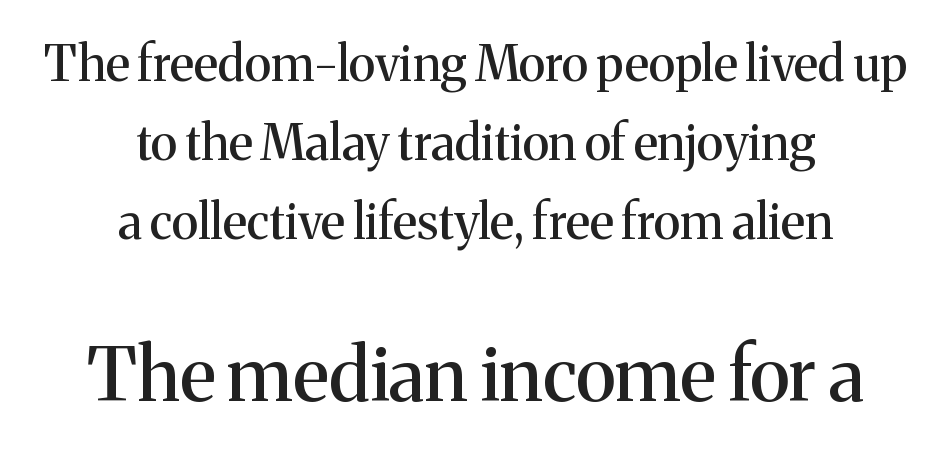
Q: Is the text italic (slanted)? A: No, it is upright.
Q: Is the typeface a serif or a sans-serif typeface? A: Serif.
Q: Is the text underlined? A: No.
Q: How is the paragraph aligned? A: Centered.
Q: Is the spacing between letters normal or unusually wide? A: Normal.
Q: Is the spacing between lines tight, normal or loose? A: Normal.
Q: Which block of text is set in a larger size, the first (top) or the second (bottom)? A: The second (bottom) one.
Q: Width (condensed, normal, or wide)? A: Normal.
Q: Stroke contrast? A: Medium.
Q: x-height? A: Medium.
Q: Monospaced? A: No.
